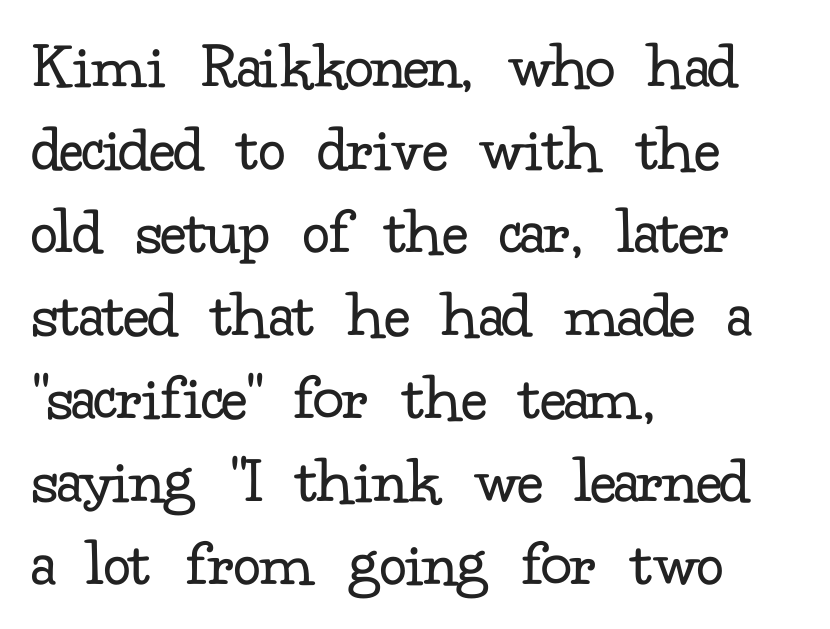
Q: Is the text bold? A: No.
Q: Is the text italic (slanted)? A: No, it is upright.
Q: Is the typeface a serif or a sans-serif typeface? A: Serif.
Q: Is the text underlined? A: No.
Q: How is the paragraph aligned? A: Left-aligned.
Q: Is the spacing between letters normal or unusually wide? A: Normal.
Q: Width (condensed, normal, or wide)? A: Normal.
Q: Stroke contrast? A: Low.
Q: x-height? A: Small.
Q: Monospaced? A: No.
